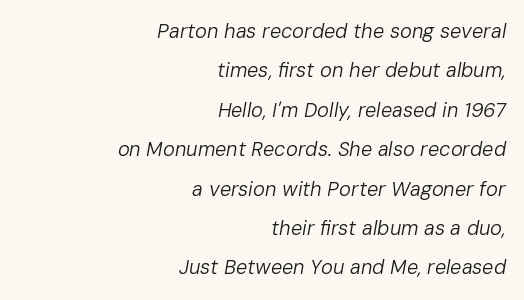
The image shows 20 px text type, italic (leaning right); set right-aligned, loose line spacing (1.97x), normal letter spacing, not underlined.
